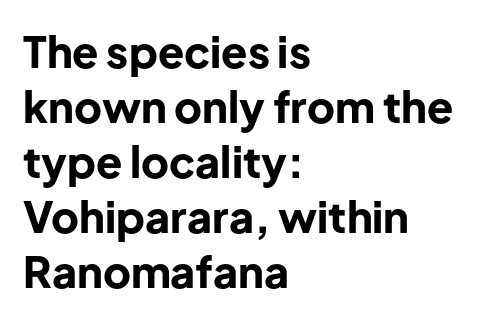
{"serif": "no", "italic": "no", "bold": "yes", "weight": "bold", "width": "normal", "stroke_contrast": "low", "x_height": "medium", "monospaced": "no", "underline": "no", "align": "left", "line_spacing": "normal", "line_spacing_ratio": 1.28, "letter_spacing": "normal", "letter_spacing_em": 0.0, "glyph_px": 43}
